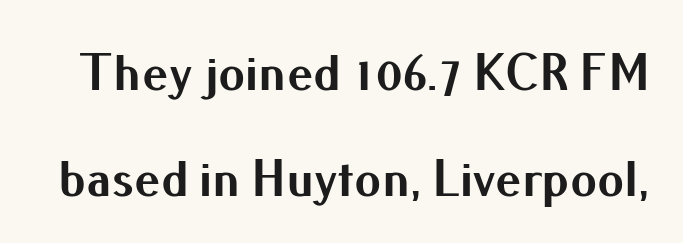
The specimen omits any rule beneath the text block's lines. Caption: bold face, heavy strokes. The letters sit at their default tracking, neither squeezed nor spread. Reading down the column, the eye jumps a long way to each next line. A roman cut, with each character standing at attention. Character widths vary here, with narrow letters taking less room than wide ones.
